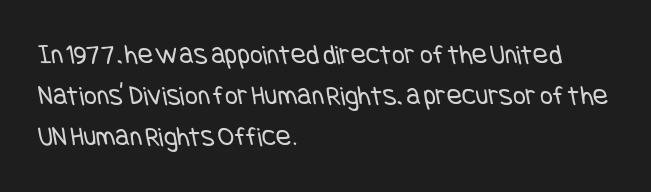
{"serif": "no", "bold": "no", "weight": "regular", "width": "condensed", "stroke_contrast": "low", "x_height": "large", "underline": "no", "align": "left", "line_spacing": "normal", "line_spacing_ratio": 1.47, "letter_spacing": "normal", "letter_spacing_em": 0.0, "glyph_px": 28}
